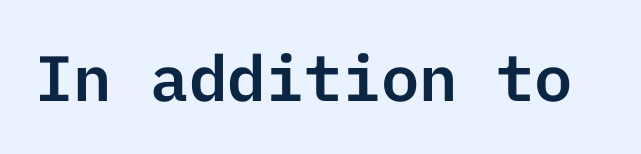
The designer went with a sans here, leaving each stem footless. Tall strokes in this sample are plumb rather than angled. Any mark beneath the type? The region is blank. Inter-character spacing is left at the font's built-in metrics.
